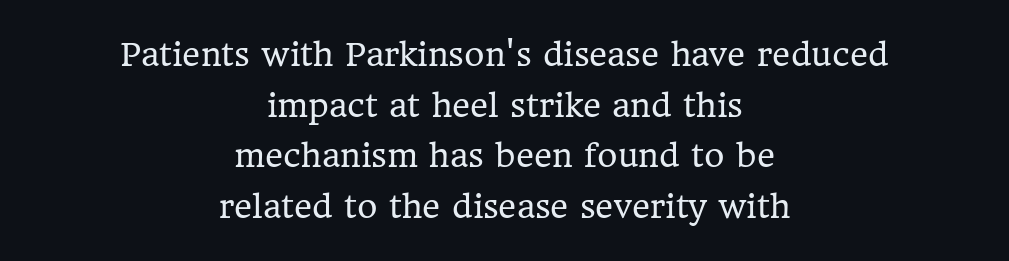
{"serif": "yes", "italic": "no", "bold": "no", "weight": "regular", "width": "normal", "stroke_contrast": "low", "x_height": "medium", "monospaced": "no", "underline": "no", "align": "center", "line_spacing": "normal", "line_spacing_ratio": 1.63, "letter_spacing": "normal", "letter_spacing_em": 0.0, "glyph_px": 31}
